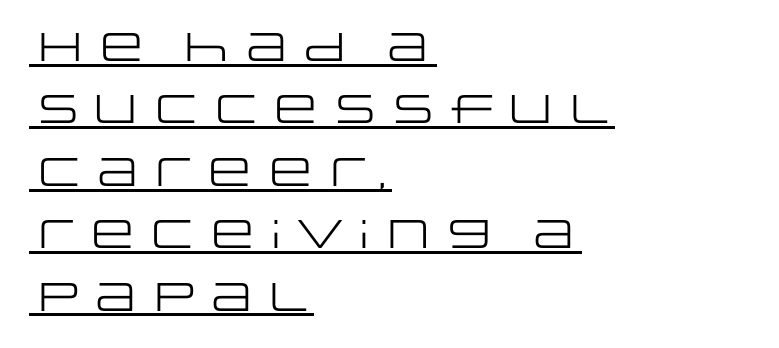
The image shows 40 px regular-weight, wide sans-serif type, upright; set left-aligned, normal line spacing (1.56x), normal letter spacing, underlined; low stroke contrast and a large x-height.
